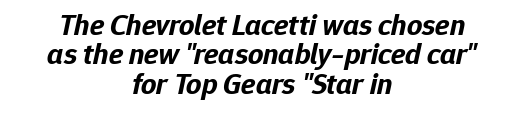
{"italic": "yes", "lean": "right", "slant_degrees": 12, "bold": "yes", "weight": "bold", "width": "normal", "stroke_contrast": "low", "x_height": "medium", "monospaced": "no", "underline": "no", "align": "center", "line_spacing": "tight", "line_spacing_ratio": 0.98, "letter_spacing": "normal", "letter_spacing_em": 0.0, "glyph_px": 30}
